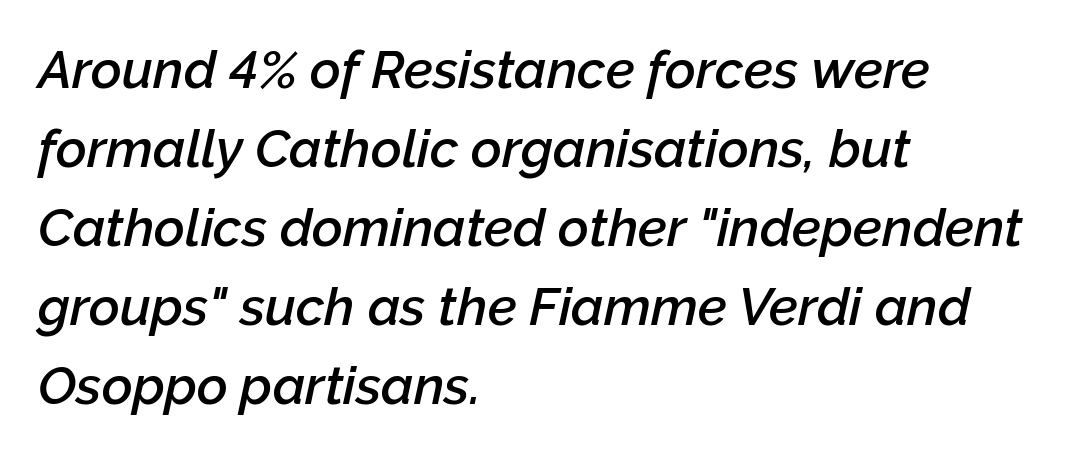
Do the characters align in a grid? No, the font is proportional. Honestly, the row spacing looks completely unremarkable. When letters slant like this, we call the style italic. The rendering uses a semibold face; strokes are thickened but not to full bold. The paragraph shown leans on its left margin.
